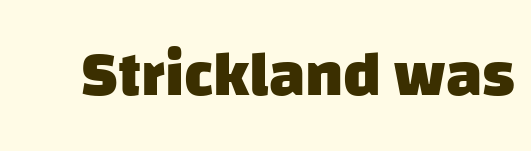
Q: Is the text bold? A: Yes.
Q: Is the typeface a serif or a sans-serif typeface? A: Sans-serif.
Q: Is the text underlined? A: No.
Q: Is the spacing between letters normal or unusually wide? A: Normal.
Q: Width (condensed, normal, or wide)? A: Normal.
Q: Stroke contrast? A: Low.
Q: x-height? A: Large.
Q: Monospaced? A: No.
